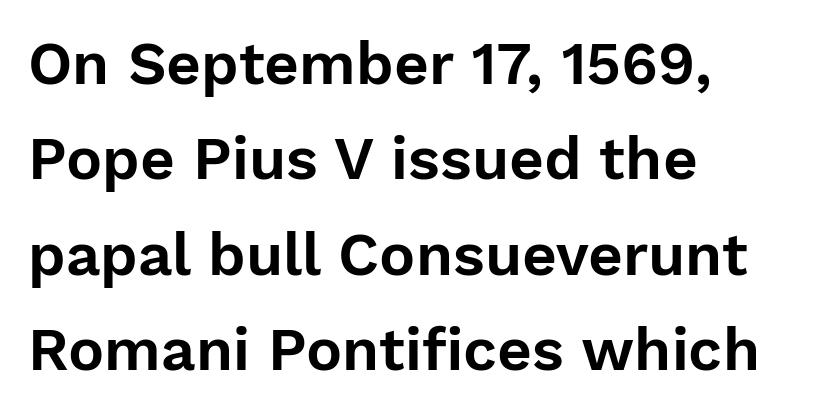
{"serif": "no", "italic": "no", "width": "normal", "stroke_contrast": "low", "x_height": "medium", "monospaced": "no", "underline": "no", "align": "left", "line_spacing": "normal", "line_spacing_ratio": 1.59, "letter_spacing": "normal", "letter_spacing_em": 0.0, "glyph_px": 60}
